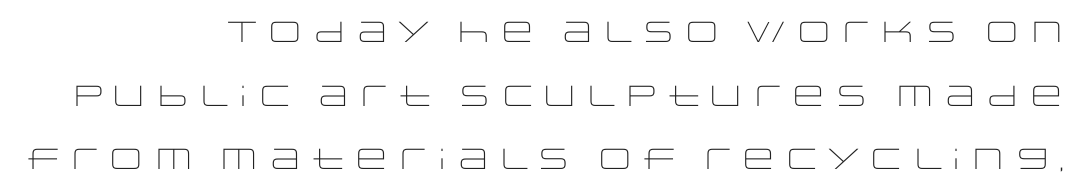
{"serif": "no", "italic": "no", "bold": "no", "weight": "light", "width": "wide", "stroke_contrast": "low", "x_height": "large", "monospaced": "no", "underline": "no", "align": "right", "line_spacing": "loose", "line_spacing_ratio": 2.19, "letter_spacing": "normal", "letter_spacing_em": 0.0, "glyph_px": 29}
